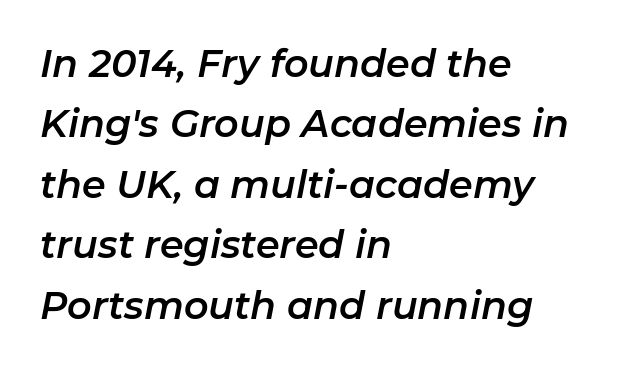
The image shows 38 px text type, italic (leaning right); set left-aligned, normal line spacing (1.59x), normal letter spacing, not underlined; low stroke contrast and a medium x-height.
